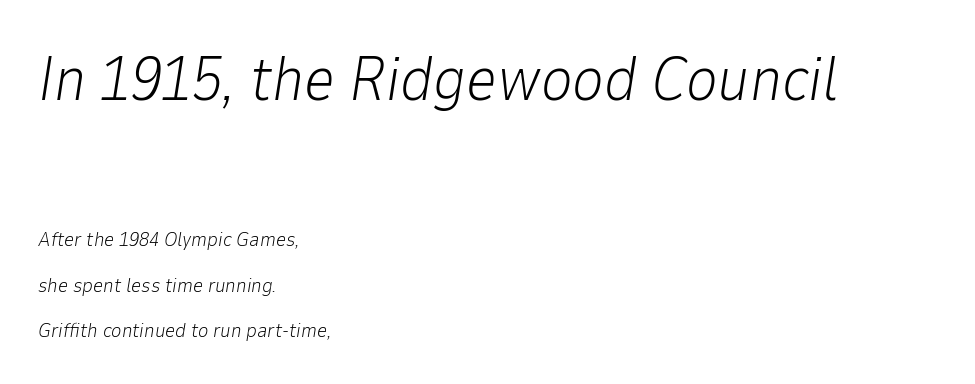
The image shows 61 px light type, italic (leaning right); set left-aligned, loose line spacing (2.27x), normal letter spacing, not underlined; the first (top) block is 3.05x larger; low stroke contrast and a medium x-height.
